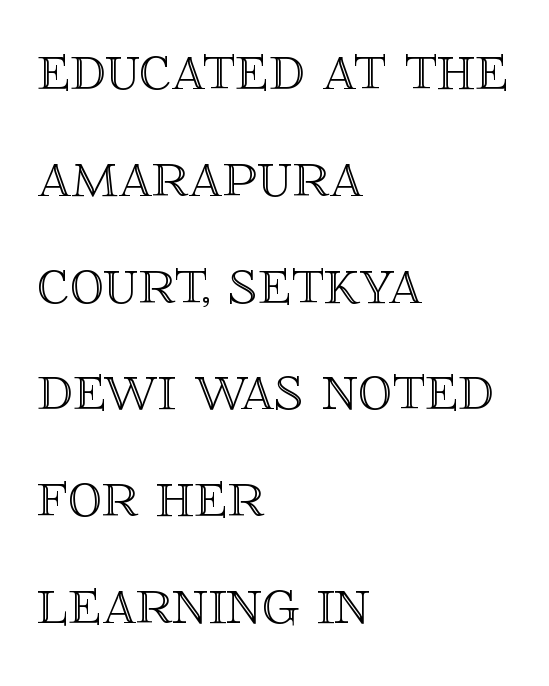
The image shows 68 px text type, upright; set left-aligned, normal line spacing (1.57x), normal letter spacing, not underlined; a large x-height.
